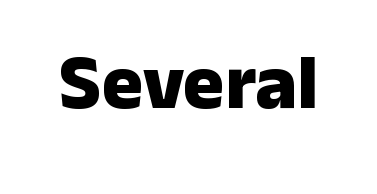
Q: Is the text bold? A: Yes.
Q: Is the text italic (slanted)? A: No, it is upright.
Q: Is the typeface a serif or a sans-serif typeface? A: Sans-serif.
Q: Is the text underlined? A: No.
Q: Is the spacing between letters normal or unusually wide? A: Normal.
Q: Width (condensed, normal, or wide)? A: Normal.
Q: Stroke contrast? A: Low.
Q: x-height? A: Medium.
Q: Monospaced? A: No.
